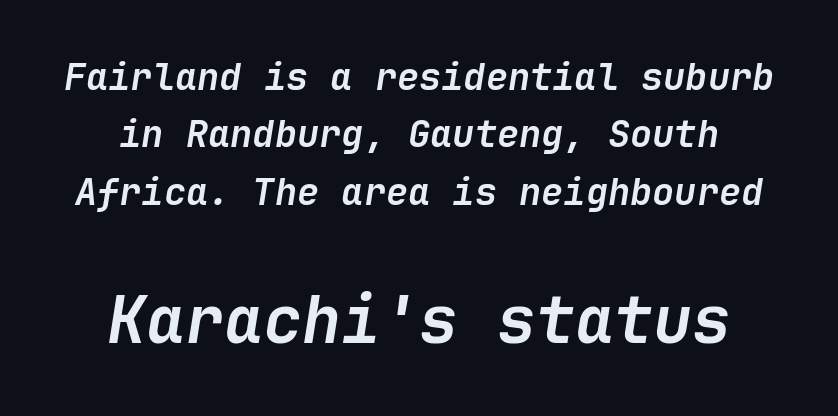
The space beneath each line is pristine and unruled. The letters in the lower block stand taller than those in the block above. Vertical spacing — default. There is no visible air inserted between adjacent glyphs. Strokes here are thick enough to call this a true bold. The font's italic variant was chosen for this text.
